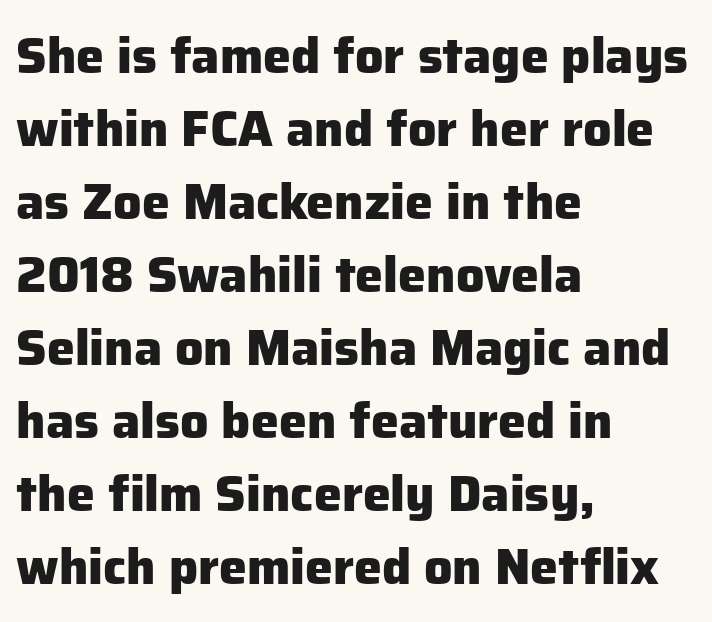
This sample has the flowing, uneven cadence of proportional lettering. These lines keep a tight, regular rhythm from letter to letter. Grotesque or geometric, the face here clearly has no serifs. The glyphs are unaccompanied by any horizontal stroke below them. The lettering holds an erect, upright posture throughout. Reading down the column, the eye jumps a familiar distance to each next line.
